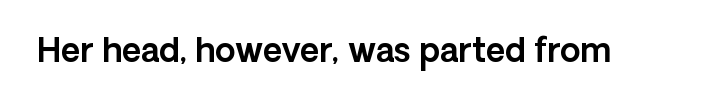
Looks like regular typesetting: each glyph gets only the width it needs. The passage shown has conventional tracking throughout. Notice how the stems are strictly vertical — no italics here. I'd call this a sans setting — the letters go barefoot. Quick note: underline off.
